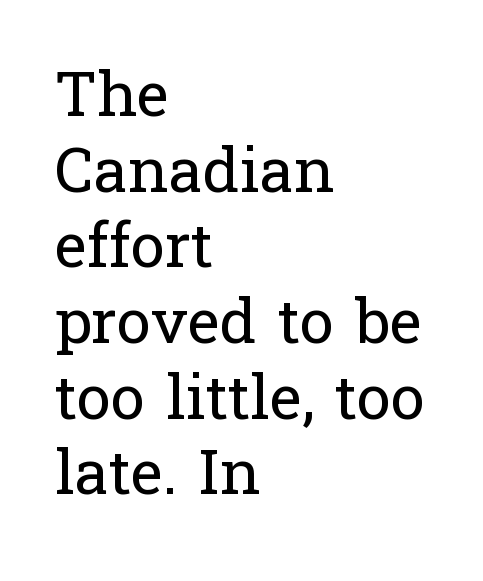
{"serif": "yes", "italic": "no", "bold": "no", "weight": "regular", "width": "normal", "stroke_contrast": "low", "x_height": "medium", "monospaced": "no", "underline": "no", "align": "left", "line_spacing_ratio": 1.22, "letter_spacing": "normal", "letter_spacing_em": 0.0, "glyph_px": 62}
